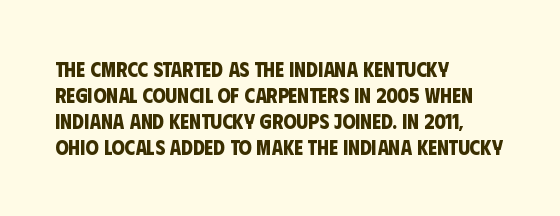
Standard letterfit; no display-style spreading of the glyphs. Look at the stroke-to-counter ratio: heavy, a bold. This rendering uses left alignment, leaving the right contour irregular. The gap between lines stays unmarked.
